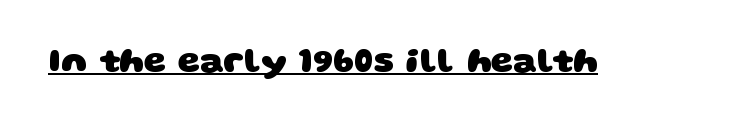
Serifs: no, the terminals of the letterforms are clean. Spacing verdict: proportional, widths tailored to each character. A typographer would call this underscored text. The face used here is rendered with its standard letterfit.
